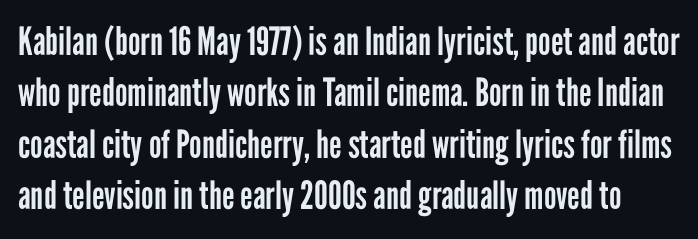
The image shows 39 px regular-weight, condensed sans-serif type, upright; set normal line spacing (1.32x), normal letter spacing, not underlined; low stroke contrast and a medium x-height.
